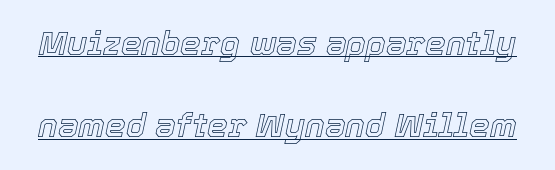
The image shows 33 px text type, italic (leaning right); set loose line spacing (2.49x), normal letter spacing, underlined; a medium x-height.
